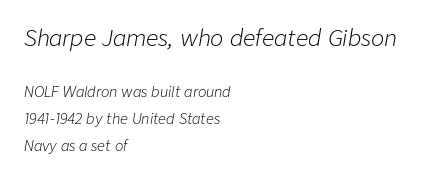
This sample uses plain, unmodified letter spacing. The characters are drawn with everyday or finer stroke widths. Is the type slanted? Yes — the strokes lean at a clear angle. The face used here appears at its bigger size in the upper chunk. The vertical gap from one line to the next is large. Horizontal alignment here is leftward, the default for most running prose.
